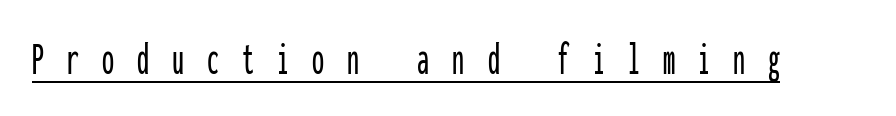
The image shows 48 px condensed sans-serif type, upright, monospaced; set unusually wide letter spacing (+0.48 em), underlined; low stroke contrast and a medium x-height.
